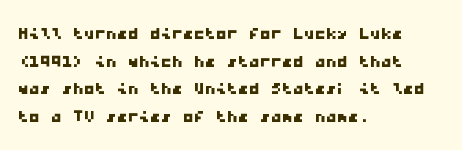
The baseline area is clear. This block has exactly the height ordinary leading produces. Letter spacing: default. The lines are quadded left.
